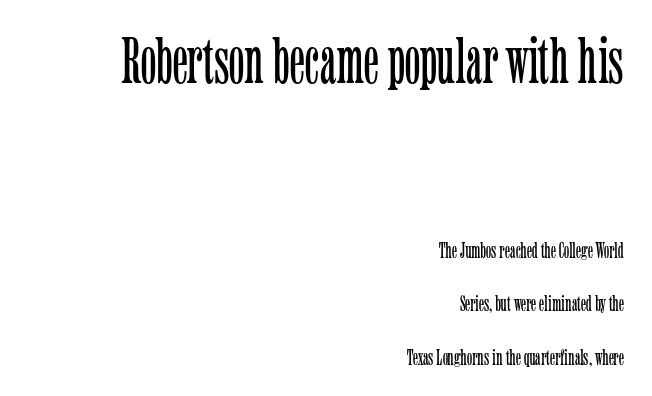
Q: Is the text bold? A: No.
Q: Is the text italic (slanted)? A: No, it is upright.
Q: Is the typeface a serif or a sans-serif typeface? A: Serif.
Q: Is the text underlined? A: No.
Q: How is the paragraph aligned? A: Right-aligned.
Q: Is the spacing between letters normal or unusually wide? A: Normal.
Q: Is the spacing between lines tight, normal or loose? A: Loose.
Q: Which block of text is set in a larger size, the first (top) or the second (bottom)? A: The first (top) one.
Q: Width (condensed, normal, or wide)? A: Condensed.
Q: Stroke contrast? A: Low.
Q: x-height? A: Medium.
Q: Monospaced? A: No.
